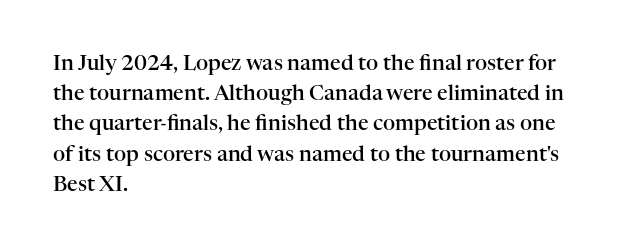
Q: Is the text bold? A: Semi-bold.
Q: Is the text italic (slanted)? A: No, it is upright.
Q: Is the text underlined? A: No.
Q: How is the paragraph aligned? A: Left-aligned.
Q: Is the spacing between letters normal or unusually wide? A: Normal.
Q: Is the spacing between lines tight, normal or loose? A: Normal.
